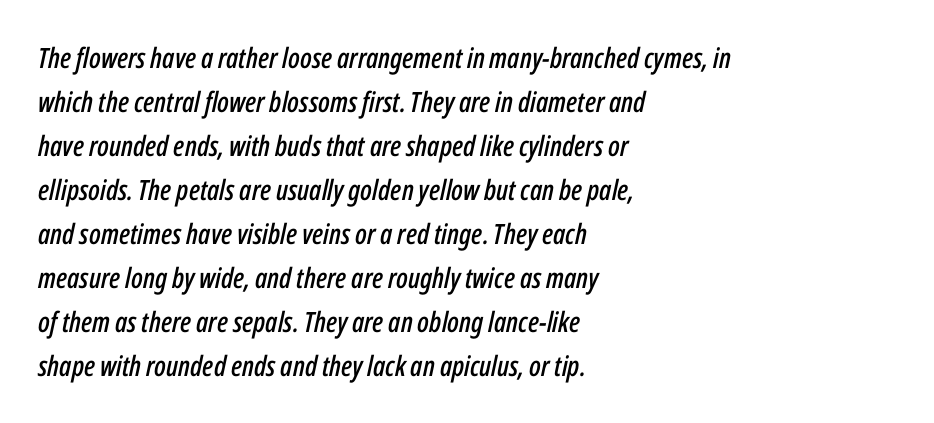
Q: Is the text italic (slanted)? A: Yes, it leans right by about 12 degrees.
Q: Is the text underlined? A: No.
Q: How is the paragraph aligned? A: Left-aligned.
Q: Is the spacing between letters normal or unusually wide? A: Normal.
Q: Is the spacing between lines tight, normal or loose? A: Normal.
Q: Width (condensed, normal, or wide)? A: Condensed.
Q: Stroke contrast? A: Low.
Q: x-height? A: Medium.
Q: Monospaced? A: No.
